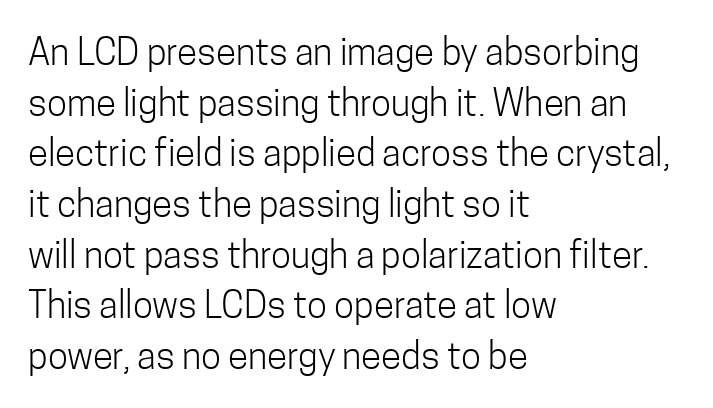
The type sits square on the baseline with zero lean. Spacing verdict: proportional, widths tailored to each character. All the whitespace from short lines collects on the right. The designer went with a sans here, leaving each stem footless.
